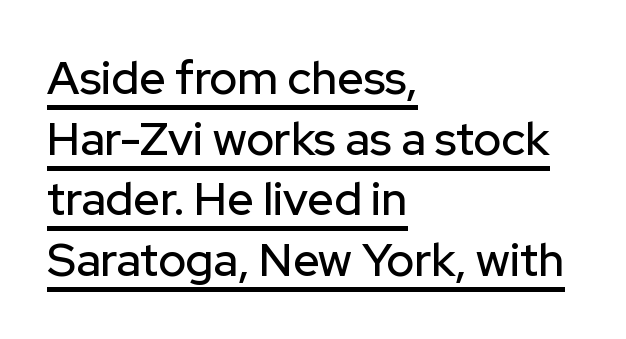
Is the letter spacing exaggerated? No — it looks like the ordinary default. Horizontal alignment here is leftward, the default for most running prose. Rendered with straight, roman letterforms. You could not count columns in this text — the font is proportionally spaced. The rendering uses the underline text-decoration. Notice how descenders clear the ascenders below comfortably — that's standard leading.
